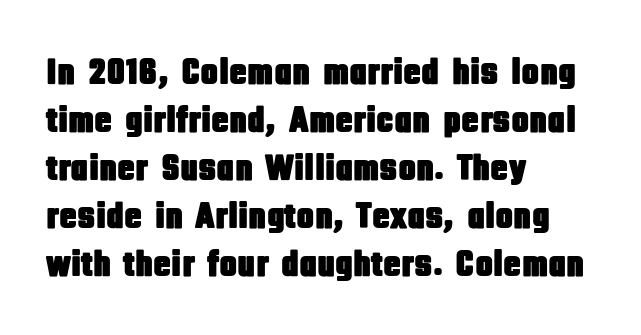
Regarding serifs, this sample does without them. Note the varied advance widths — an 'i' is clearly narrower than an 'm'. The letters stand upright; this is a roman face. The space beneath each line is pristine and unruled. Layout note: lines flush left. The block of text has a typical density, with ordinary space between rows.
